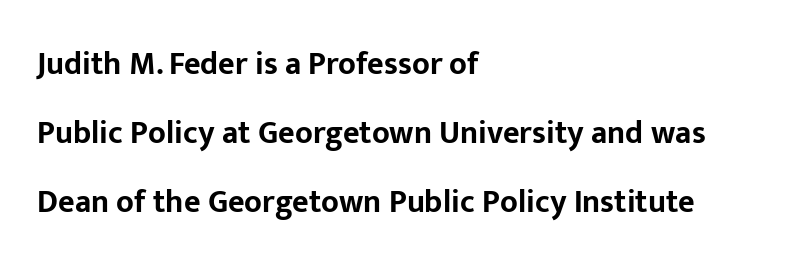
{"serif": "no", "italic": "no", "bold": "yes", "weight": "bold", "width": "normal", "stroke_contrast": "low", "x_height": "medium", "monospaced": "no", "underline": "no", "align": "left", "line_spacing": "loose", "line_spacing_ratio": 2.16, "letter_spacing": "normal", "letter_spacing_em": 0.0, "glyph_px": 32}
